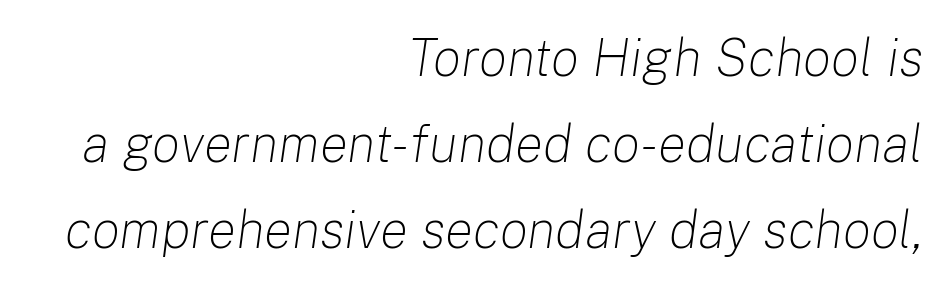
{"italic": "yes", "lean": "right", "slant_degrees": 8, "bold": "no", "weight": "light", "width": "normal", "stroke_contrast": "low", "x_height": "medium", "monospaced": "no", "underline": "no", "align": "right", "line_spacing": "normal", "line_spacing_ratio": 1.62, "letter_spacing": "normal", "letter_spacing_em": 0.0, "glyph_px": 53}
